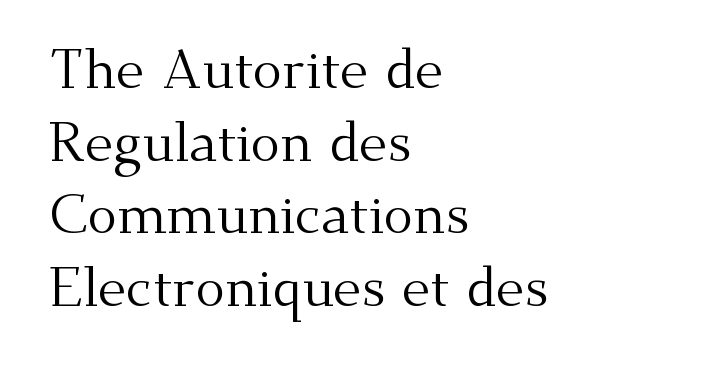
A typesetter would call this zero additional tracking. Character widths vary here, with narrow letters taking less room than wide ones. Leading matches the norm, producing a regular column. When letters stand straight like this, we call the style roman or upright. Weight: regular or lighter.
